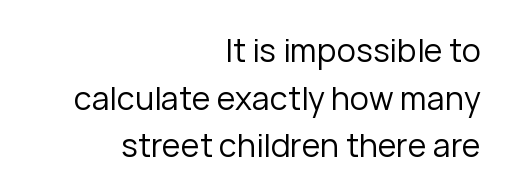
The specimen omits any rule beneath the text block's lines. Here the designer chose a conventional face with non-uniform glyph widths. Tracking value appears to be zero — textbook default spacing. The text block is weighted toward the right margin, trailing off unevenly leftward.
